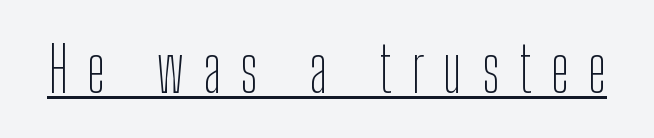
{"serif": "no", "italic": "no", "bold": "no", "weight": "thin", "width": "condensed", "stroke_contrast": "low", "x_height": "medium", "monospaced": "no", "underline": "yes", "letter_spacing": "wide", "letter_spacing_em": 0.31, "glyph_px": 63}
